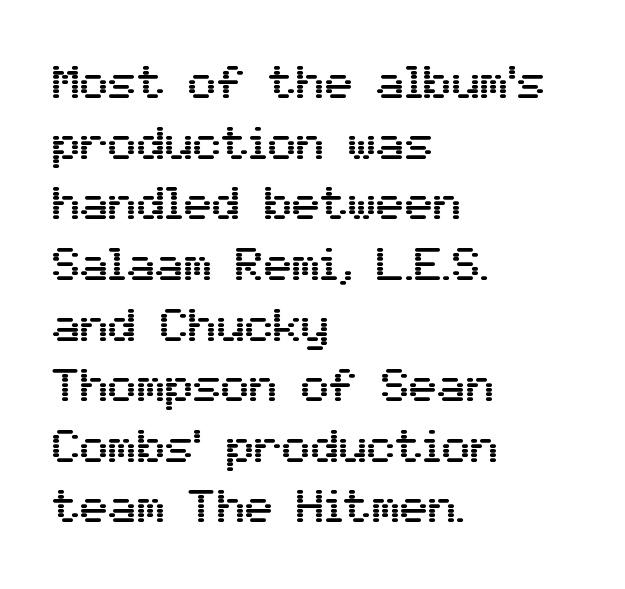
The image shows 47 px sans-serif type, upright; set left-aligned, normal line spacing (1.29x), normal letter spacing, not underlined; medium stroke contrast and a medium x-height.
